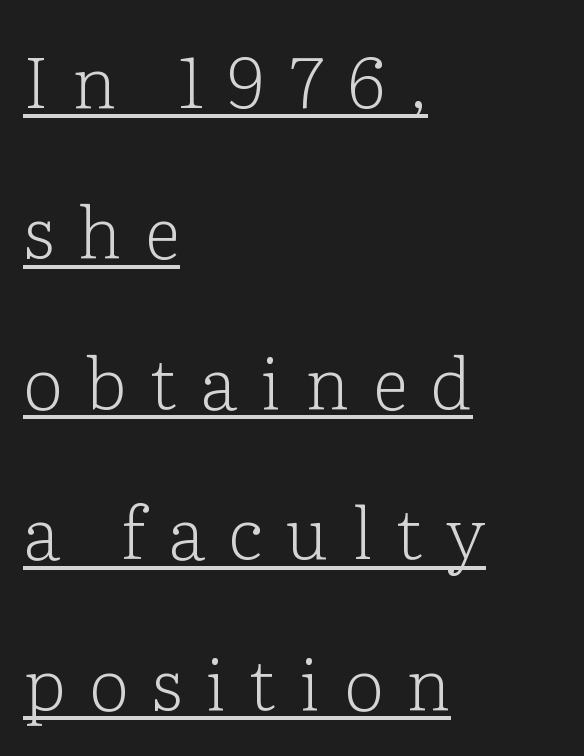
The image shows 72 px light serif type, upright; set left-aligned, loose line spacing (2.09x), unusually wide letter spacing (+0.32 em), underlined; low stroke contrast and a medium x-height.
